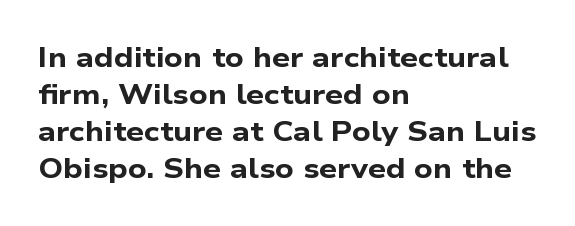
The image shows 28 px bold, wide sans-serif type; set left-aligned, normal line spacing (1.32x), normal letter spacing, not underlined; low stroke contrast and a medium x-height.
